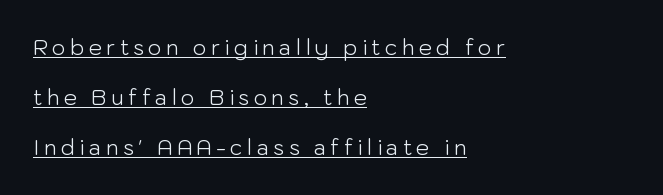
Q: Is the text bold? A: No.
Q: Is the text italic (slanted)? A: No, it is upright.
Q: Is the text underlined? A: Yes.
Q: How is the paragraph aligned? A: Left-aligned.
Q: Is the spacing between letters normal or unusually wide? A: Unusually wide.
Q: Is the spacing between lines tight, normal or loose? A: Loose.
